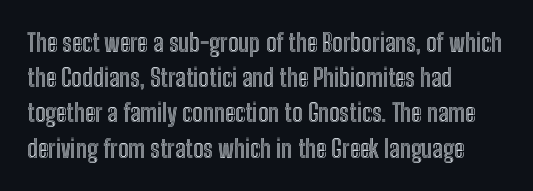
{"italic": "no", "underline": "no", "align": "left", "line_spacing": "normal", "line_spacing_ratio": 1.41, "letter_spacing": "normal", "letter_spacing_em": 0.0, "glyph_px": 25}
